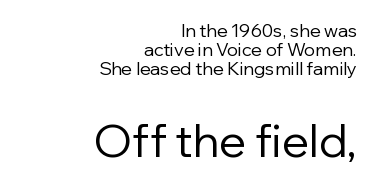
Looks like regular typesetting: each glyph gets only the width it needs. Horizontal alignment here is rightward, an uncommon choice for prose. Nothing unusual about the tracking: characters are spaced as the font intends. The zone under the glyphs is completely vacant.
